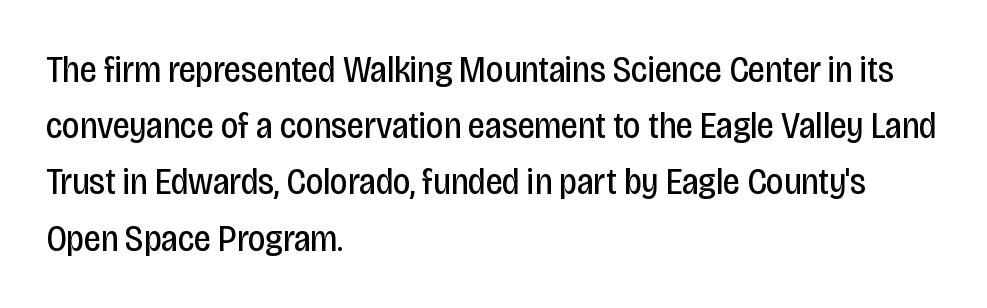
Q: Is the text bold? A: No.
Q: Is the text italic (slanted)? A: No, it is upright.
Q: Is the typeface a serif or a sans-serif typeface? A: Sans-serif.
Q: Is the text underlined? A: No.
Q: How is the paragraph aligned? A: Left-aligned.
Q: Is the spacing between letters normal or unusually wide? A: Normal.
Q: Is the spacing between lines tight, normal or loose? A: Normal.
Q: Width (condensed, normal, or wide)? A: Condensed.
Q: Stroke contrast? A: Low.
Q: x-height? A: Large.
Q: Monospaced? A: No.
